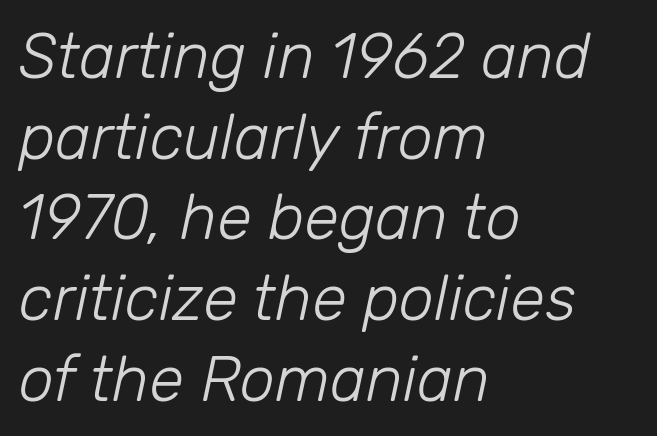
{"italic": "yes", "lean": "right", "slant_degrees": 12, "bold": "no", "weight": "light", "width": "normal", "stroke_contrast": "low", "x_height": "medium", "monospaced": "no", "underline": "no", "align": "left", "line_spacing": "normal", "line_spacing_ratio": 1.28, "letter_spacing": "normal", "letter_spacing_em": 0.0, "glyph_px": 63}
